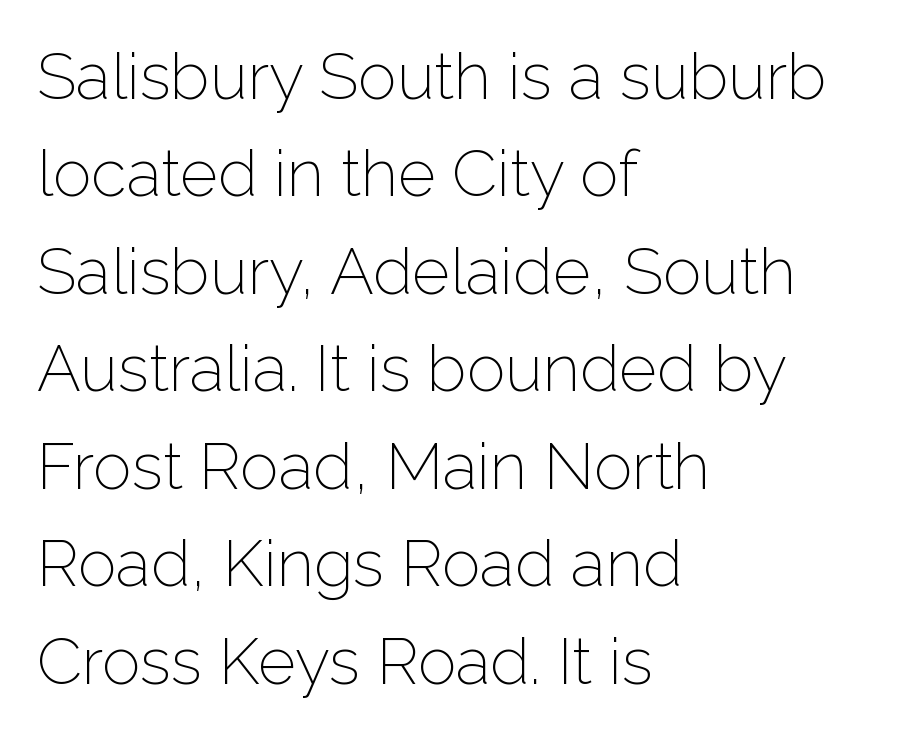
The face used here is proportionally spaced, like ordinary book or web type. Unmarked baselines from the first word to the last. Typeset ragged right — the left edge is the straight one. I'd call this a sans setting — the letters go barefoot. Weight: in the light-to-regular range. If you measured baseline to baseline, you'd find a middling distance.
